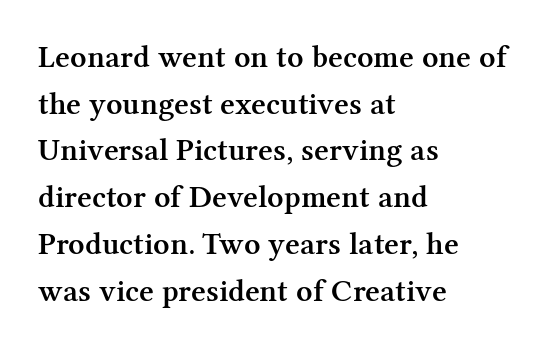
The image shows 32 px semibold serif type, upright; set left-aligned, normal line spacing (1.46x), normal letter spacing, not underlined; medium stroke contrast and a medium x-height.
